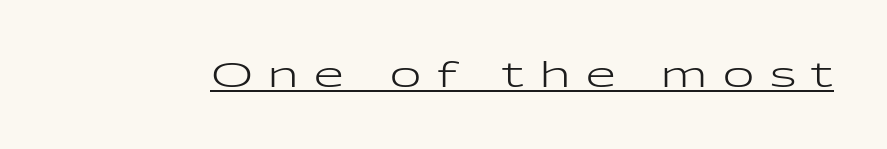
The image shows 34 px regular-weight, wide sans-serif type, upright; set unusually wide letter spacing (+0.46 em), underlined; low stroke contrast and a medium x-height.
